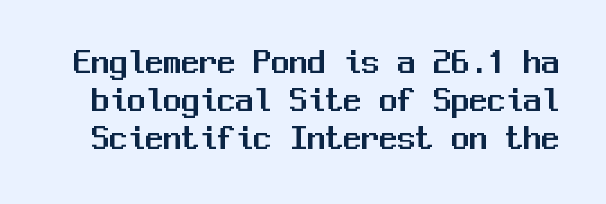
Q: Is the text italic (slanted)? A: No, it is upright.
Q: Is the typeface a serif or a sans-serif typeface? A: Sans-serif.
Q: Is the text underlined? A: No.
Q: Is the spacing between letters normal or unusually wide? A: Normal.
Q: Is the spacing between lines tight, normal or loose? A: Tight.
Q: Width (condensed, normal, or wide)? A: Normal.
Q: Stroke contrast? A: Medium.
Q: x-height? A: Medium.
Q: Monospaced? A: Yes.
